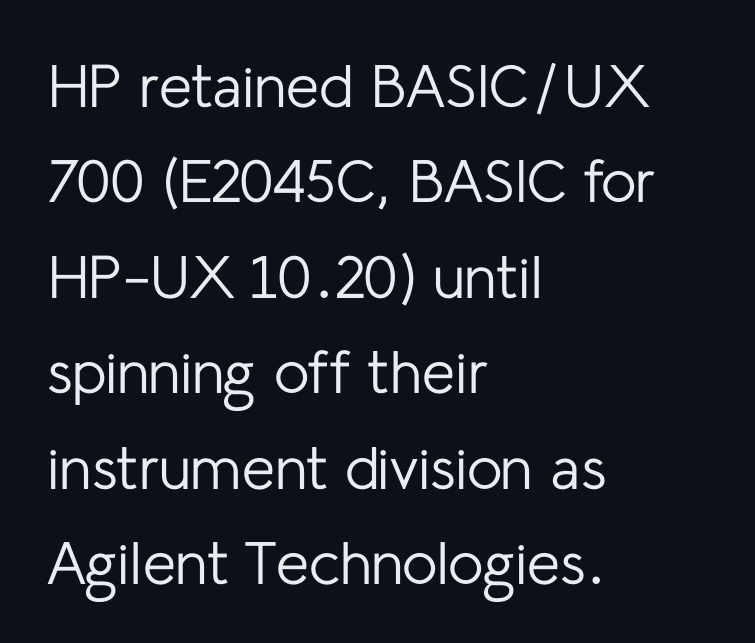
The image shows 60 px regular-weight sans-serif type, upright; set left-aligned, normal line spacing (1.59x), normal letter spacing, not underlined; low stroke contrast and a medium x-height.
